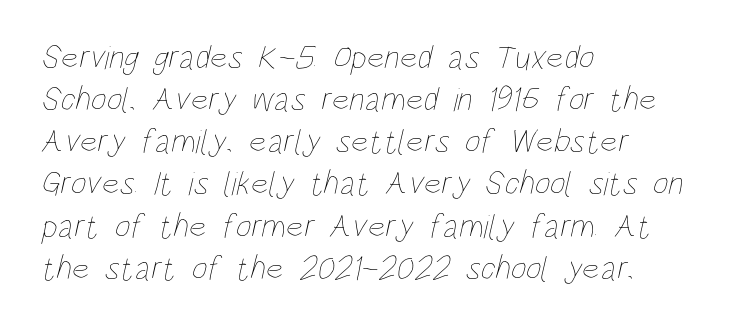
{"bold": "no", "weight": "thin", "width": "condensed", "stroke_contrast": "low", "x_height": "large", "monospaced": "no", "underline": "no", "align": "left", "line_spacing_ratio": 1.24, "letter_spacing": "normal", "letter_spacing_em": 0.0, "glyph_px": 34}
